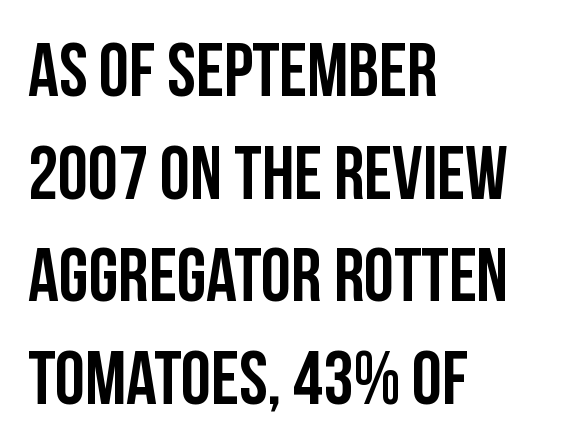
Q: Is the text bold? A: Yes.
Q: Is the text italic (slanted)? A: No, it is upright.
Q: Is the typeface a serif or a sans-serif typeface? A: Sans-serif.
Q: Is the text underlined? A: No.
Q: How is the paragraph aligned? A: Left-aligned.
Q: Is the spacing between letters normal or unusually wide? A: Normal.
Q: Is the spacing between lines tight, normal or loose? A: Normal.
Q: Width (condensed, normal, or wide)? A: Condensed.
Q: Stroke contrast? A: Low.
Q: x-height? A: Large.
Q: Monospaced? A: No.
